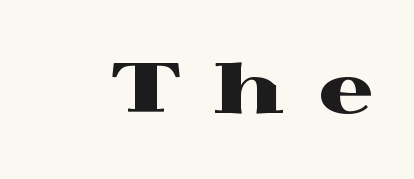
Q: Is the text italic (slanted)? A: No, it is upright.
Q: Is the typeface a serif or a sans-serif typeface? A: Serif.
Q: Is the text underlined? A: No.
Q: Is the spacing between letters normal or unusually wide? A: Unusually wide.
Q: Width (condensed, normal, or wide)? A: Wide.
Q: x-height? A: Medium.
Q: Monospaced? A: No.
